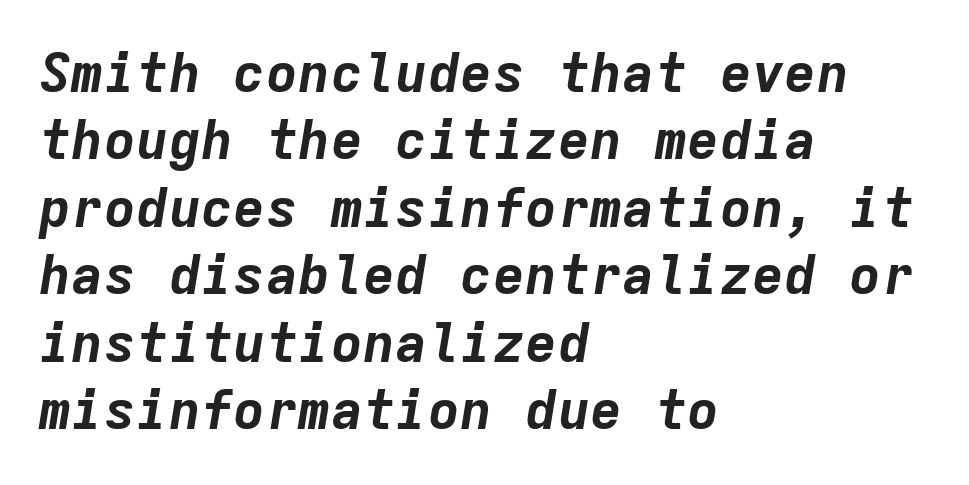
{"italic": "yes", "lean": "right", "slant_degrees": 9, "bold": "yes", "weight": "bold", "width": "normal", "stroke_contrast": "low", "x_height": "medium", "monospaced": "yes", "underline": "no", "align": "left", "line_spacing": "normal", "line_spacing_ratio": 1.25, "letter_spacing": "normal", "letter_spacing_em": 0.0, "glyph_px": 54}
